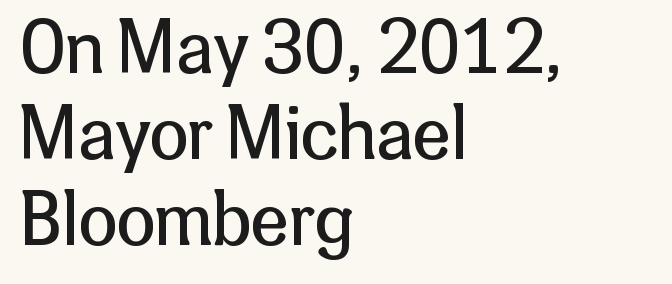
{"serif": "no", "italic": "no", "bold": "no", "weight": "regular", "width": "normal", "stroke_contrast": "low", "x_height": "medium", "monospaced": "no", "underline": "no", "align": "left", "line_spacing_ratio": 1.23, "letter_spacing": "normal", "letter_spacing_em": 0.0, "glyph_px": 70}
